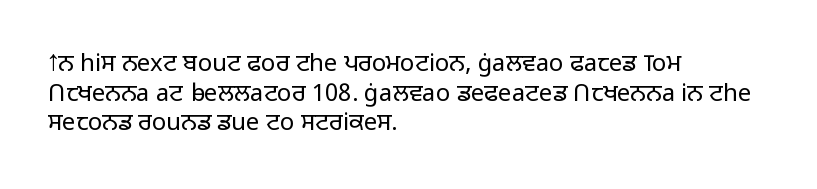
Words appear dense and cohesive because spacing is normal. Stem width sits at or under what a default text font uses. Honestly, there is no underline to notice here at all. The lettering stays uniformly vertical, giving the passage a roman look.
